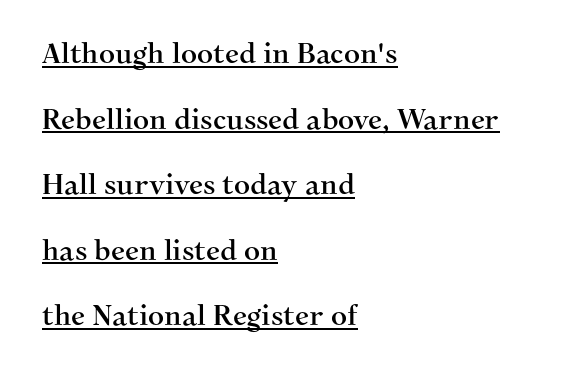
The image shows 28 px serif type, upright; set left-aligned, loose line spacing (2.34x), normal letter spacing, underlined; medium stroke contrast and a medium x-height.
